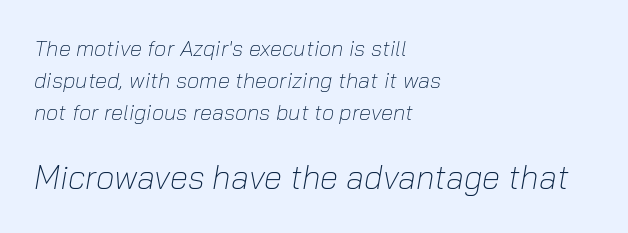
The image shows 33 px light type, italic (leaning right); set left-aligned, normal line spacing (1.45x), normal letter spacing, not underlined; the second (bottom) block is 1.5x larger; low stroke contrast and a medium x-height.
